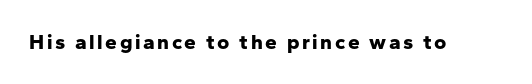
The image shows 21 px bold type, upright; set not underlined.
